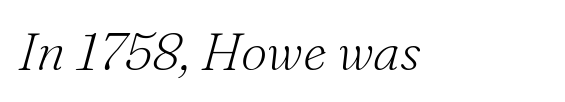
Caption: face not bold, strokes unweighted. Short note: letters normally spaced. Observe the lean: these are italic letterforms. Do the characters align in a grid? No, the font is proportional.
